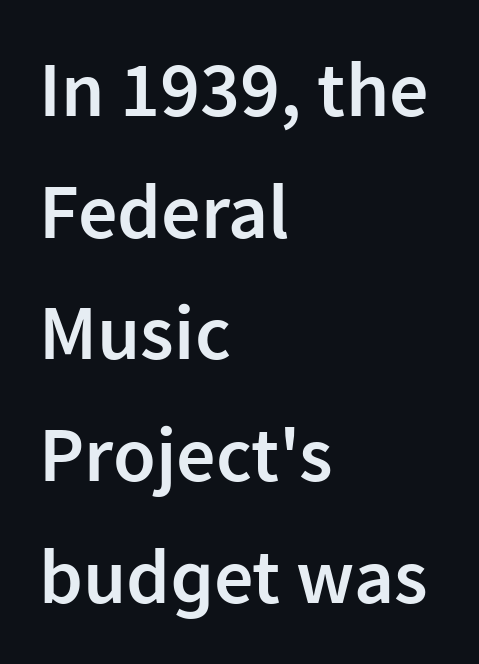
The image shows 78 px semibold sans-serif type, upright; set left-aligned, normal line spacing (1.56x), normal letter spacing, not underlined; low stroke contrast and a medium x-height.
